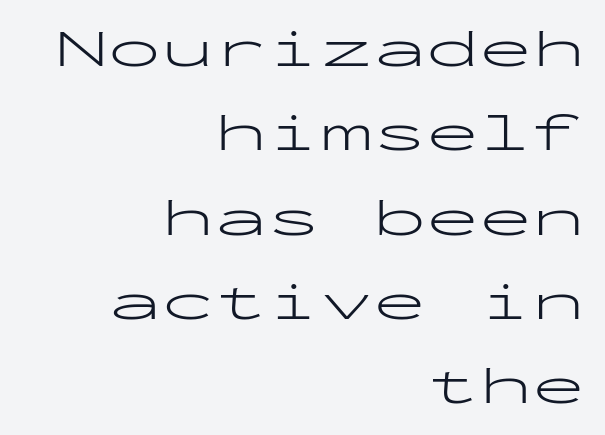
Caption: multi-line text, flush right, ragged left. Is this a fixed-width face? Yes — each glyph sits in an identical cell. Examine the stroke ends and you'll find no serifs. This is roman type, the default non-slanted kind. The weight would be labelled regular, book, light, or lighter still.
